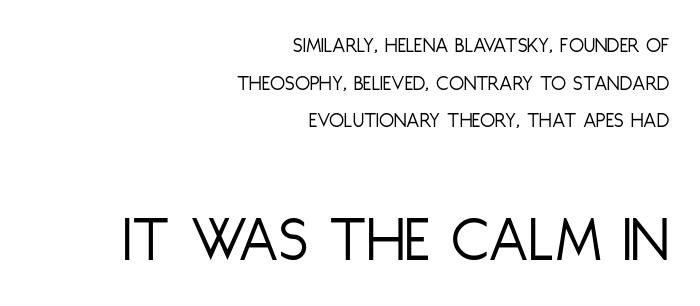
Q: Is the text bold? A: No.
Q: Is the text italic (slanted)? A: No, it is upright.
Q: Is the typeface a serif or a sans-serif typeface? A: Sans-serif.
Q: Is the text underlined? A: No.
Q: How is the paragraph aligned? A: Right-aligned.
Q: Is the spacing between letters normal or unusually wide? A: Normal.
Q: Which block of text is set in a larger size, the first (top) or the second (bottom)? A: The second (bottom) one.
Q: Width (condensed, normal, or wide)? A: Condensed.
Q: Stroke contrast? A: Low.
Q: x-height? A: Large.
Q: Monospaced? A: No.
